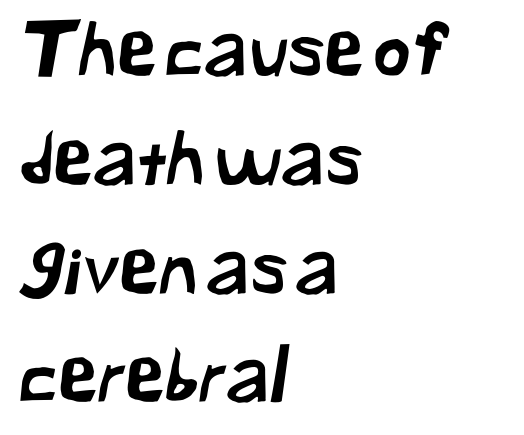
{"serif": "no", "width": "normal", "stroke_contrast": "low", "x_height": "medium", "monospaced": "no", "underline": "no", "align": "left", "line_spacing": "normal", "line_spacing_ratio": 1.49, "letter_spacing": "normal", "letter_spacing_em": 0.0, "glyph_px": 73}
